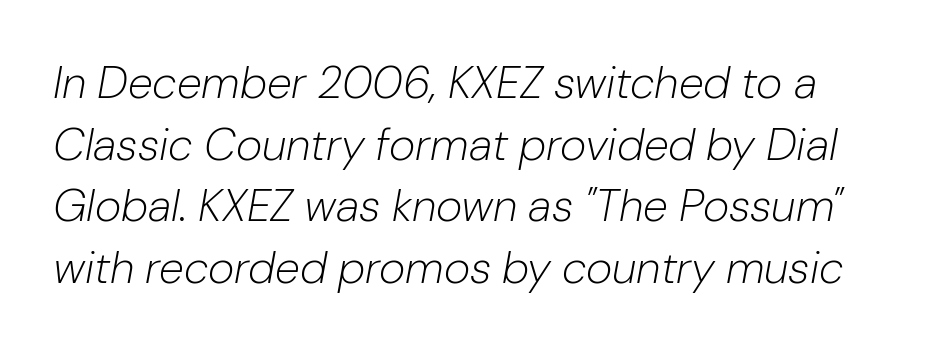
Q: Is the text bold? A: No.
Q: Is the text italic (slanted)? A: Yes, it leans right by about 10 degrees.
Q: Is the text underlined? A: No.
Q: Is the spacing between letters normal or unusually wide? A: Normal.
Q: Is the spacing between lines tight, normal or loose? A: Normal.
Q: Width (condensed, normal, or wide)? A: Normal.
Q: Stroke contrast? A: Low.
Q: x-height? A: Medium.
Q: Monospaced? A: No.
